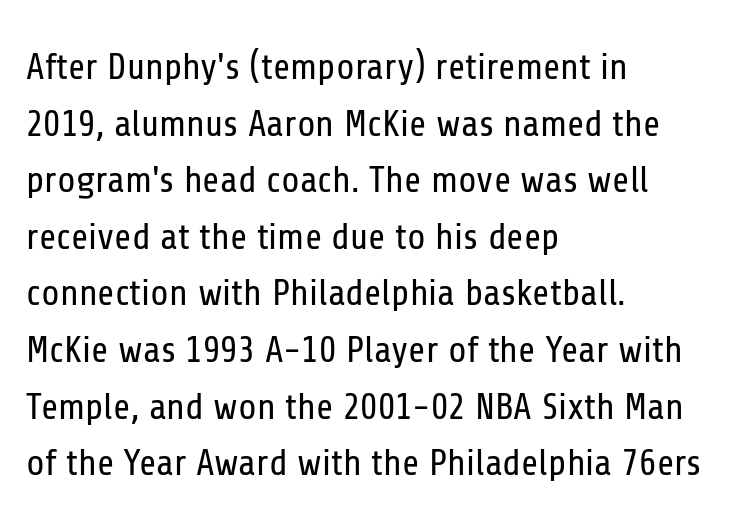
This is roman type, the default non-slanted kind. Typeset ragged right — the left edge is the straight one. Here the designer chose a conventional face with non-uniform glyph widths. Descenders hang freely into open space.
